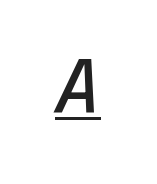
Character widths vary here, with narrow letters taking less room than wide ones. The axis of the letterforms is tilted away from vertical. What weight is shown? A semibold, between regular and bold. Look at the tracking — it's clearly loosened, letters drifting apart.
